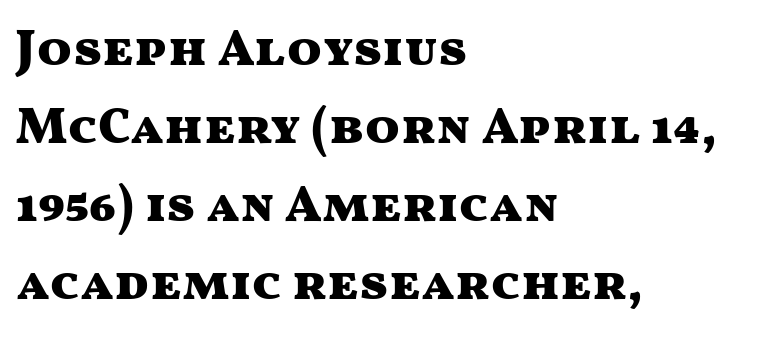
Q: Is the text bold? A: Yes.
Q: Is the text italic (slanted)? A: No, it is upright.
Q: Is the typeface a serif or a sans-serif typeface? A: Sans-serif.
Q: Is the text underlined? A: No.
Q: How is the paragraph aligned? A: Left-aligned.
Q: Is the spacing between letters normal or unusually wide? A: Normal.
Q: Is the spacing between lines tight, normal or loose? A: Normal.
Q: Width (condensed, normal, or wide)? A: Wide.
Q: Stroke contrast? A: Medium.
Q: x-height? A: Medium.
Q: Monospaced? A: No.
